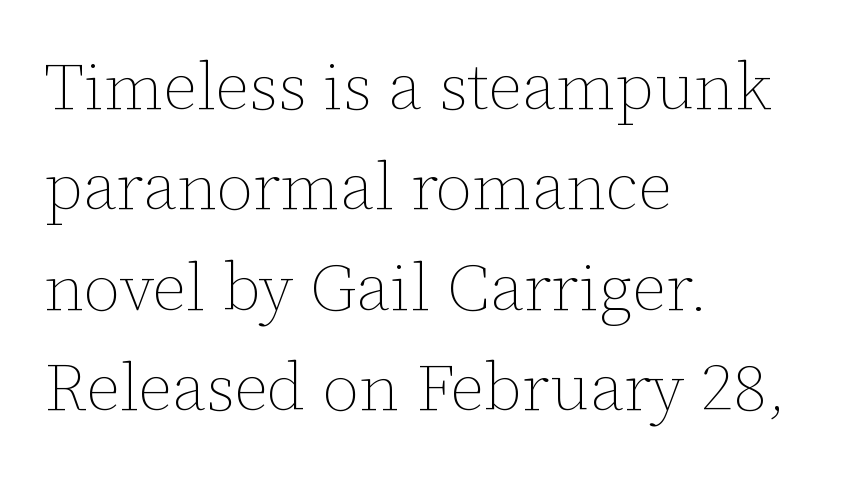
{"italic": "no", "bold": "no", "weight": "thin", "width": "normal", "stroke_contrast": "low", "x_height": "medium", "monospaced": "no", "underline": "no", "align": "left", "line_spacing": "normal", "line_spacing_ratio": 1.5, "letter_spacing": "normal", "letter_spacing_em": 0.0, "glyph_px": 67}
